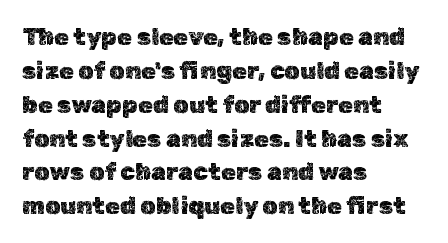
{"italic": "no", "underline": "no", "align": "left", "line_spacing": "normal", "line_spacing_ratio": 1.41, "letter_spacing": "normal", "letter_spacing_em": 0.0, "glyph_px": 24}
